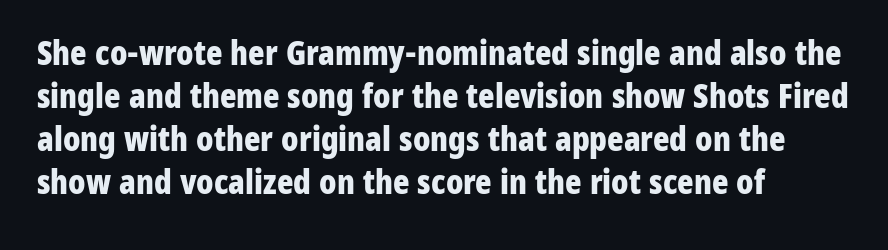
Each glyph is drawn with heavy, bold strokes. Do the letters lean? They stand straight. Here the glyphs are tracked normally, forming tight word shapes. The passage shown is typed in a proportional face where columns would drift. In CSS terms this would be text-align: left.
